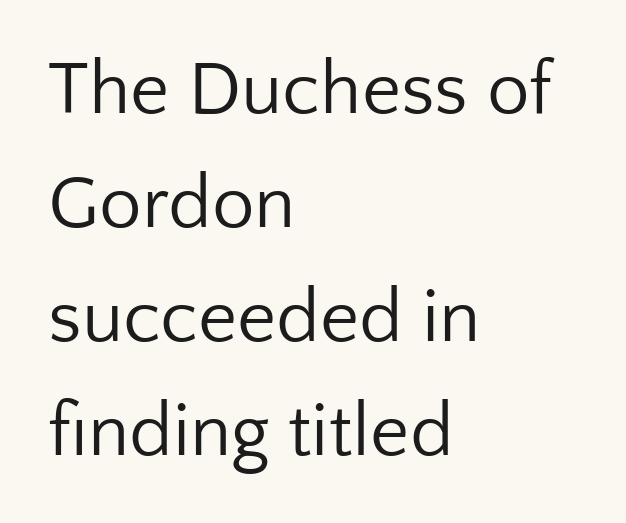
The image shows 76 px regular-weight sans-serif type, upright; set left-aligned, normal line spacing (1.5x), normal letter spacing, not underlined; low stroke contrast and a medium x-height.
